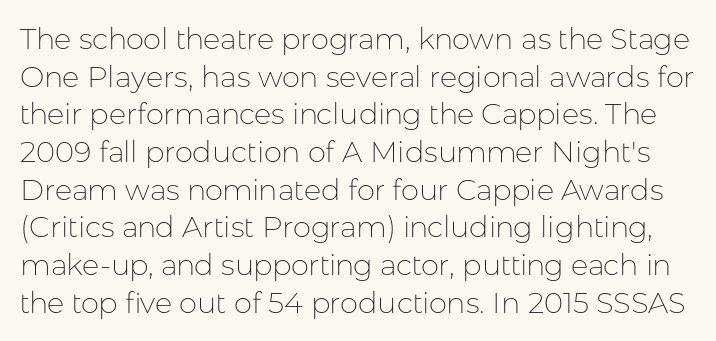
Q: Is the text bold? A: No.
Q: Is the text italic (slanted)? A: No, it is upright.
Q: Is the typeface a serif or a sans-serif typeface? A: Sans-serif.
Q: Is the text underlined? A: No.
Q: Is the spacing between letters normal or unusually wide? A: Normal.
Q: Is the spacing between lines tight, normal or loose? A: Normal.
Q: Width (condensed, normal, or wide)? A: Normal.
Q: Stroke contrast? A: Low.
Q: x-height? A: Medium.
Q: Monospaced? A: No.
